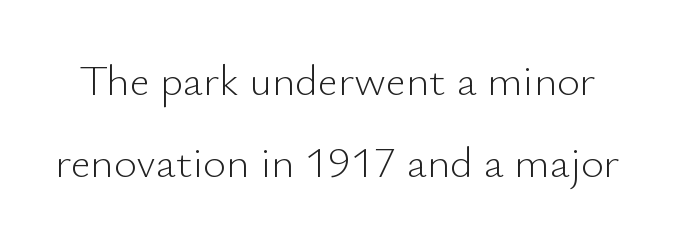
The image shows 44 px light sans-serif type, upright; set line spacing 1.86x, normal letter spacing, not underlined; low stroke contrast and a small x-height.
